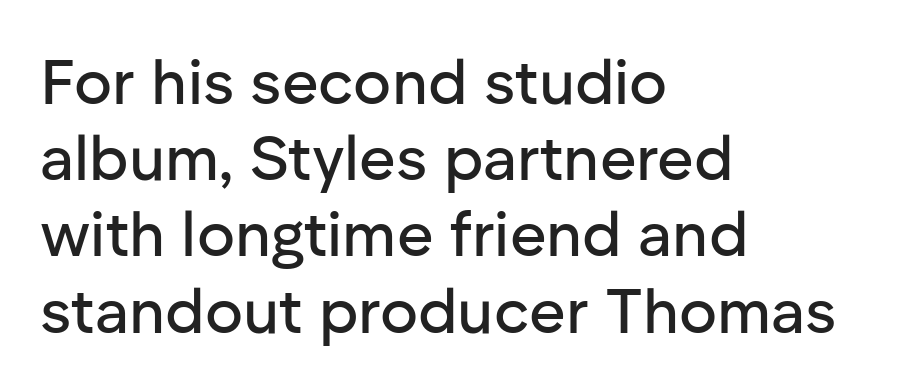
Q: Is the text italic (slanted)? A: No, it is upright.
Q: Is the typeface a serif or a sans-serif typeface? A: Sans-serif.
Q: Is the text underlined? A: No.
Q: How is the paragraph aligned? A: Left-aligned.
Q: Is the spacing between letters normal or unusually wide? A: Normal.
Q: Width (condensed, normal, or wide)? A: Normal.
Q: Stroke contrast? A: Low.
Q: x-height? A: Medium.
Q: Monospaced? A: No.
